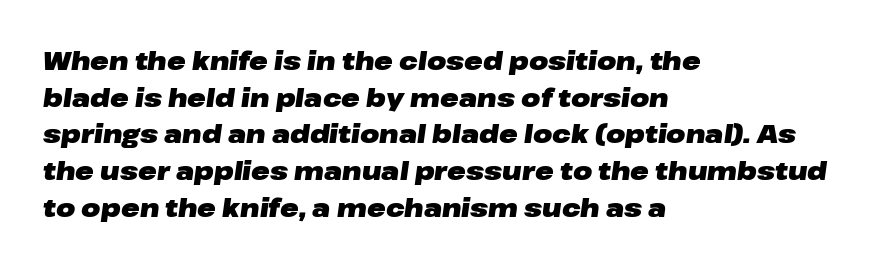
Q: Is the text bold? A: Yes.
Q: Is the text italic (slanted)? A: Yes, it leans right by about 8 degrees.
Q: Is the text underlined? A: No.
Q: How is the paragraph aligned? A: Left-aligned.
Q: Is the spacing between letters normal or unusually wide? A: Normal.
Q: Is the spacing between lines tight, normal or loose? A: Normal.
